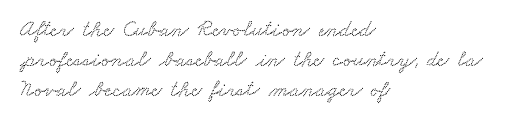
{"underline": "no", "align": "left", "line_spacing": "normal", "line_spacing_ratio": 1.31, "letter_spacing": "normal", "letter_spacing_em": 0.0, "glyph_px": 23}
